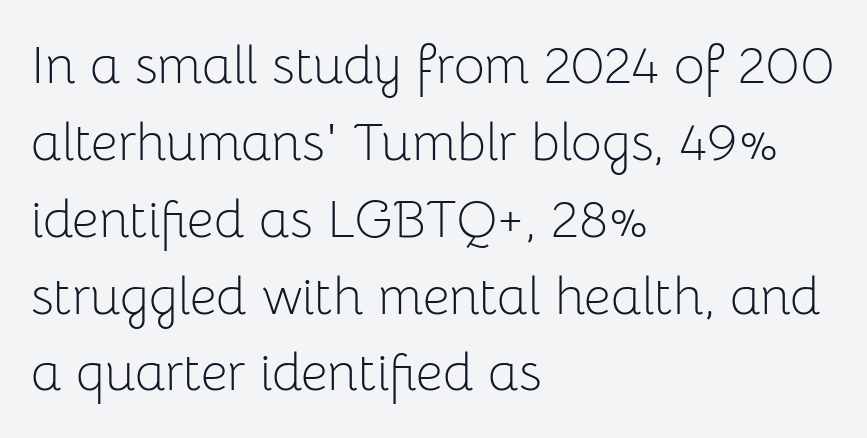
{"serif": "no", "italic": "no", "bold": "no", "weight": "light", "width": "normal", "stroke_contrast": "low", "x_height": "medium", "monospaced": "no", "underline": "no", "align": "left", "line_spacing": "normal", "line_spacing_ratio": 1.45, "letter_spacing": "normal", "letter_spacing_em": 0.0, "glyph_px": 53}
